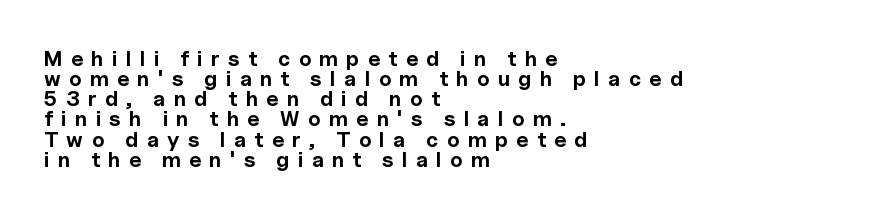
Emphasis by weight is at full strength: bold. Whoever set this chose condensed vertical rhythm over breathing room. Nope, not italic — everything's standing straight. The text block is weighted toward the left margin, trailing off unevenly rightward. The gap between lines stays unmarked. Caption: expanded tracking, letters set apart.
